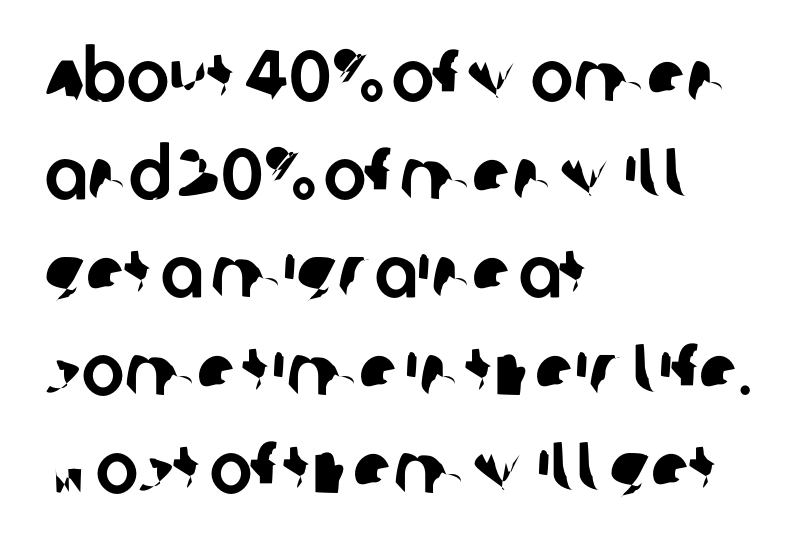
If you drew a ruler down the left edge, every line would touch it. Check under the words: just untouched page. Reading down the column, the eye jumps a familiar distance to each next line. The letters carry no serifs — their stems end cleanly without finishing strokes.
